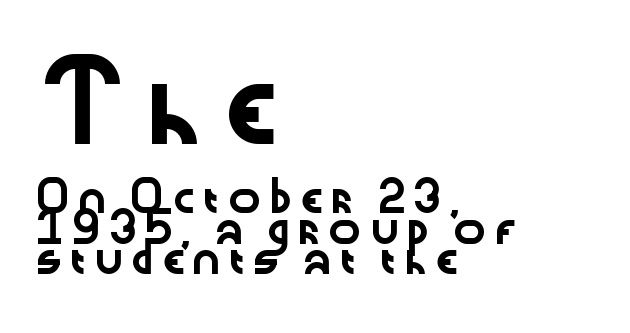
Q: Is the text italic (slanted)? A: No, it is upright.
Q: Is the typeface a serif or a sans-serif typeface? A: Sans-serif.
Q: Is the text underlined? A: No.
Q: How is the paragraph aligned? A: Left-aligned.
Q: Is the spacing between lines tight, normal or loose? A: Tight.
Q: Which block of text is set in a larger size, the first (top) or the second (bottom)? A: The first (top) one.
Q: Width (condensed, normal, or wide)? A: Wide.
Q: Stroke contrast? A: Low.
Q: x-height? A: Medium.
Q: Monospaced? A: No.
